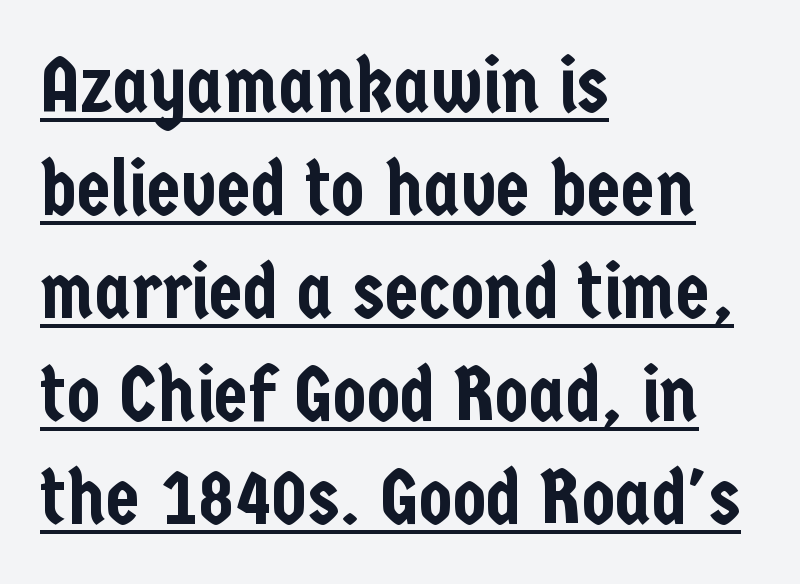
The image shows 78 px condensed sans-serif type, upright; set left-aligned, normal line spacing (1.32x), normal letter spacing, underlined; low stroke contrast and a medium x-height.
